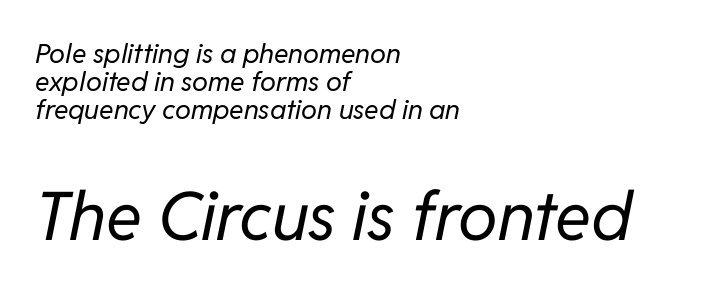
{"italic": "yes", "lean": "right", "slant_degrees": 11, "bold": "no", "weight": "regular", "width": "normal", "stroke_contrast": "low", "x_height": "medium", "monospaced": "no", "underline": "no", "align": "left", "line_spacing": "tight", "line_spacing_ratio": 1.03, "letter_spacing": "normal", "letter_spacing_em": 0.0, "larger_block": "second", "size_ratio": 2.48, "glyph_px": 67}
